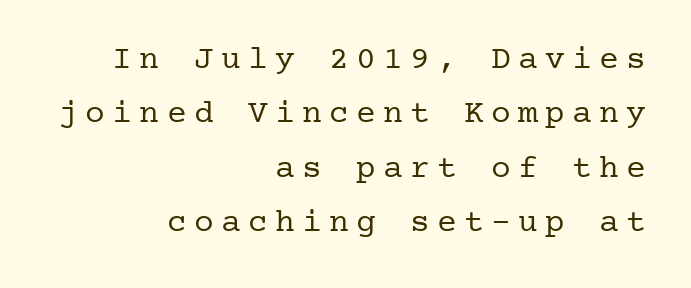
The image shows 33 px regular-weight serif type, upright; set right-aligned, normal line spacing (1.65x), unusually wide letter spacing (+0.22 em), not underlined; low stroke contrast and a medium x-height.
